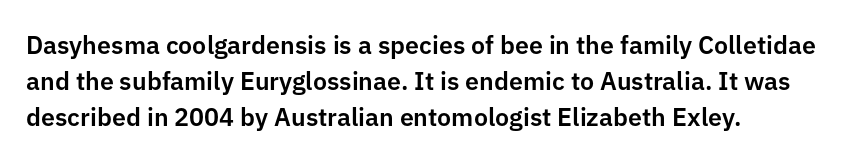
{"italic": "no", "underline": "no", "align": "left", "line_spacing": "normal", "line_spacing_ratio": 1.44, "letter_spacing": "normal", "letter_spacing_em": 0.0, "glyph_px": 25}
